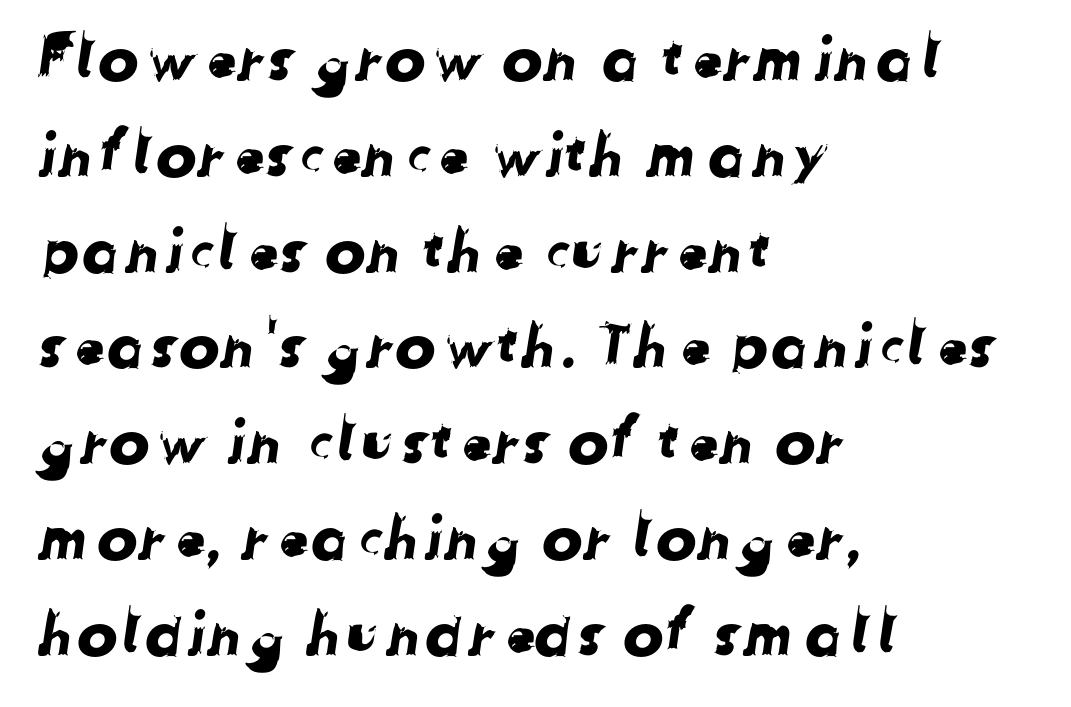
Q: Is the typeface a serif or a sans-serif typeface? A: Sans-serif.
Q: Is the text underlined? A: No.
Q: How is the paragraph aligned? A: Left-aligned.
Q: Is the spacing between letters normal or unusually wide? A: Normal.
Q: Is the spacing between lines tight, normal or loose? A: Normal.
Q: Width (condensed, normal, or wide)? A: Normal.
Q: Stroke contrast? A: Low.
Q: x-height? A: Medium.
Q: Monospaced? A: No.
